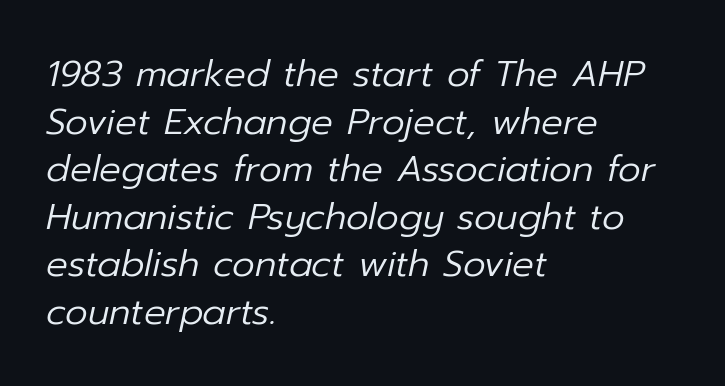
Q: Is the text bold? A: No.
Q: Is the text italic (slanted)? A: Yes, it leans right by about 12 degrees.
Q: Is the text underlined? A: No.
Q: How is the paragraph aligned? A: Left-aligned.
Q: Is the spacing between letters normal or unusually wide? A: Normal.
Q: Is the spacing between lines tight, normal or loose? A: Normal.
Q: Width (condensed, normal, or wide)? A: Normal.
Q: Stroke contrast? A: Low.
Q: x-height? A: Medium.
Q: Monospaced? A: No.
